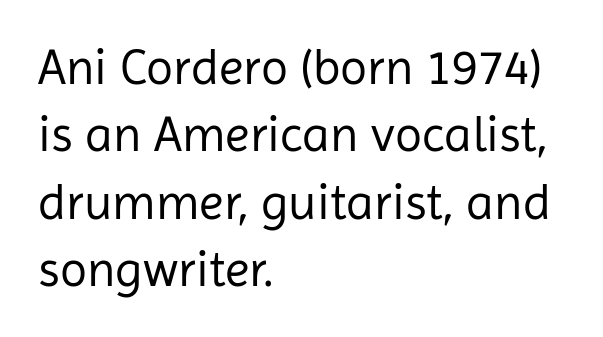
Q: Is the text bold? A: No.
Q: Is the text italic (slanted)? A: No, it is upright.
Q: Is the typeface a serif or a sans-serif typeface? A: Sans-serif.
Q: Is the text underlined? A: No.
Q: How is the paragraph aligned? A: Left-aligned.
Q: Is the spacing between letters normal or unusually wide? A: Normal.
Q: Is the spacing between lines tight, normal or loose? A: Normal.
Q: Width (condensed, normal, or wide)? A: Normal.
Q: Stroke contrast? A: Low.
Q: x-height? A: Medium.
Q: Monospaced? A: No.
